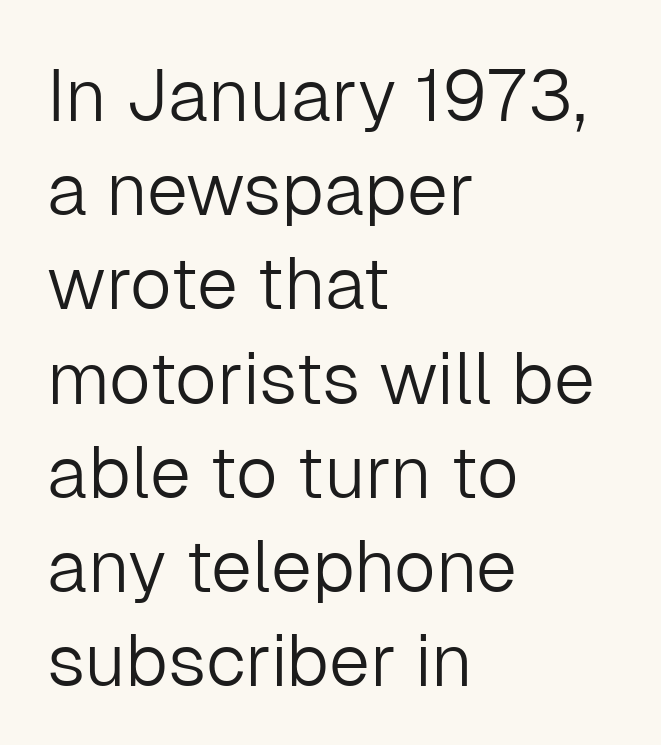
Does the type have serifs? No, each stem ends abruptly. Words float on clear page, feet unadorned. Each new line begins a customary step beneath the previous one. Each letter keeps its own natural width here, so spacing adapts to shape.
